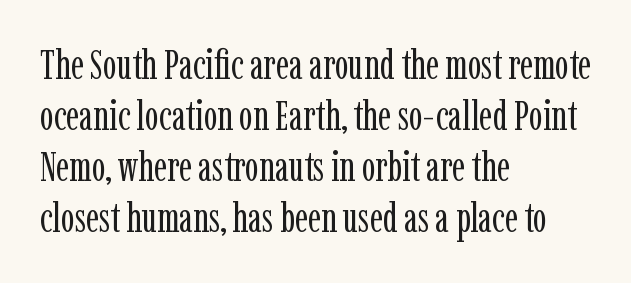
Q: Is the text bold? A: No.
Q: Is the text italic (slanted)? A: No, it is upright.
Q: Is the typeface a serif or a sans-serif typeface? A: Serif.
Q: Is the text underlined? A: No.
Q: How is the paragraph aligned? A: Left-aligned.
Q: Is the spacing between letters normal or unusually wide? A: Normal.
Q: Width (condensed, normal, or wide)? A: Condensed.
Q: Stroke contrast? A: Low.
Q: x-height? A: Medium.
Q: Monospaced? A: No.
